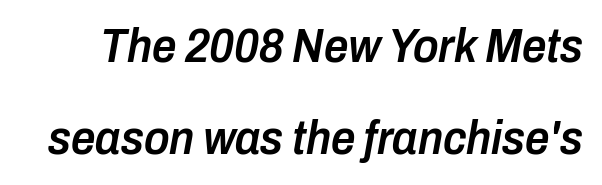
{"italic": "yes", "lean": "right", "slant_degrees": 10, "bold": "semi", "weight": "semibold", "width": "condensed", "stroke_contrast": "low", "x_height": "medium", "monospaced": "no", "underline": "no", "line_spacing": "loose", "line_spacing_ratio": 1.92, "letter_spacing": "normal", "letter_spacing_em": 0.0, "glyph_px": 48}
